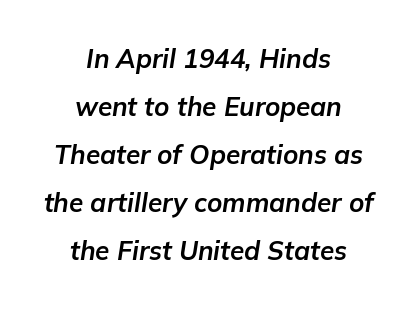
{"italic": "yes", "lean": "right", "slant_degrees": 9, "bold": "yes", "underline": "no", "align": "center", "line_spacing_ratio": 1.85, "letter_spacing": "normal", "letter_spacing_em": 0.0, "glyph_px": 26}
